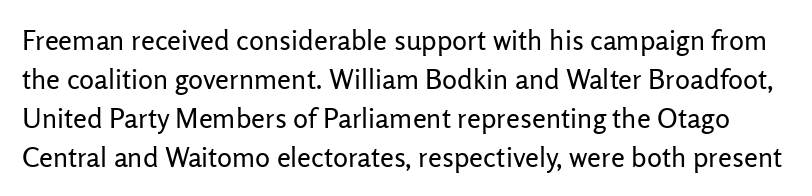
Q: Is the text bold? A: No.
Q: Is the text italic (slanted)? A: No, it is upright.
Q: Is the typeface a serif or a sans-serif typeface? A: Sans-serif.
Q: Is the text underlined? A: No.
Q: Is the spacing between letters normal or unusually wide? A: Normal.
Q: Is the spacing between lines tight, normal or loose? A: Normal.
Q: Width (condensed, normal, or wide)? A: Normal.
Q: Stroke contrast? A: Low.
Q: x-height? A: Medium.
Q: Monospaced? A: No.
